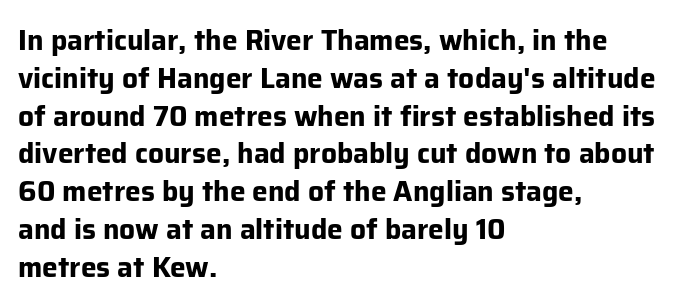
Line beginnings align vertically; line endings do not. You'd pick this weight for a headline — it's a proper bold. There is no visible air inserted between adjacent glyphs. Each row of text sits above clean, open space. The glyphs in this specimen are sans serif.
